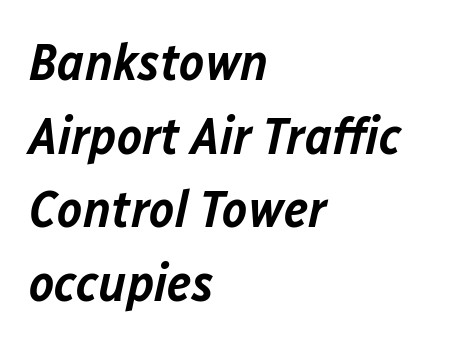
{"italic": "yes", "lean": "right", "slant_degrees": 12, "bold": "semi", "weight": "semibold", "width": "normal", "stroke_contrast": "low", "x_height": "medium", "monospaced": "no", "underline": "no", "align": "left", "line_spacing": "normal", "line_spacing_ratio": 1.39, "letter_spacing": "normal", "letter_spacing_em": 0.0, "glyph_px": 53}
